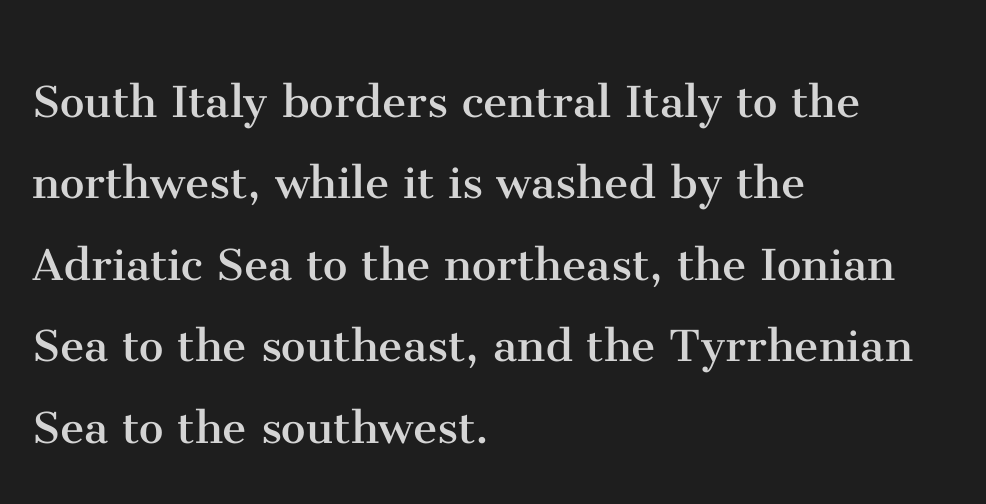
This is roman type, the default non-slanted kind. Look at the bottom of the vertical strokes: they flare into serifs here. This sample has the flowing, uneven cadence of proportional lettering. The horizontal fit of the characters is conventional and even. Stems and bowls with no extra thickness — not bold. The passage shown is not underscored anywhere.
